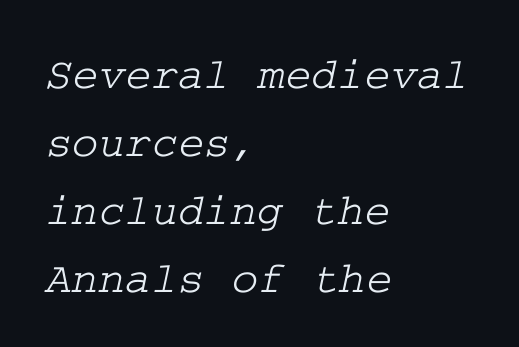
Q: Is the typeface a serif or a sans-serif typeface? A: Serif.
Q: Is the text underlined? A: No.
Q: How is the paragraph aligned? A: Left-aligned.
Q: Is the spacing between letters normal or unusually wide? A: Normal.
Q: Is the spacing between lines tight, normal or loose? A: Normal.
Q: Width (condensed, normal, or wide)? A: Wide.
Q: Stroke contrast? A: Low.
Q: x-height? A: Medium.
